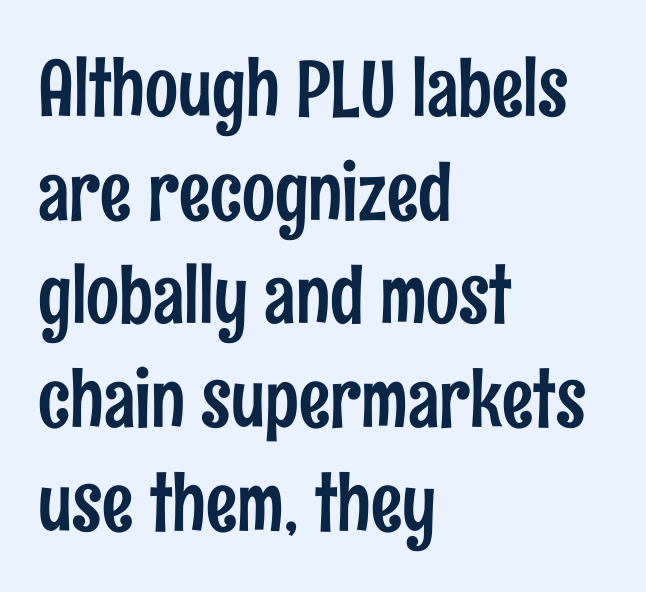
Q: Is the text italic (slanted)? A: No, it is upright.
Q: Is the typeface a serif or a sans-serif typeface? A: Sans-serif.
Q: Is the text underlined? A: No.
Q: How is the paragraph aligned? A: Left-aligned.
Q: Is the spacing between letters normal or unusually wide? A: Normal.
Q: Is the spacing between lines tight, normal or loose? A: Normal.
Q: Width (condensed, normal, or wide)? A: Condensed.
Q: Stroke contrast? A: Low.
Q: x-height? A: Medium.
Q: Monospaced? A: No.
